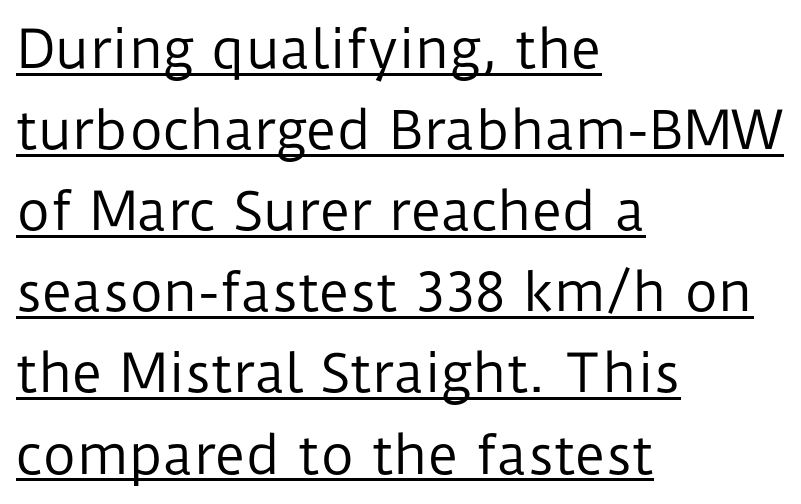
Q: Is the text bold? A: No.
Q: Is the text italic (slanted)? A: No, it is upright.
Q: Is the typeface a serif or a sans-serif typeface? A: Sans-serif.
Q: Is the text underlined? A: Yes.
Q: How is the paragraph aligned? A: Left-aligned.
Q: Is the spacing between letters normal or unusually wide? A: Normal.
Q: Is the spacing between lines tight, normal or loose? A: Normal.
Q: Width (condensed, normal, or wide)? A: Normal.
Q: Stroke contrast? A: Low.
Q: x-height? A: Medium.
Q: Monospaced? A: No.
